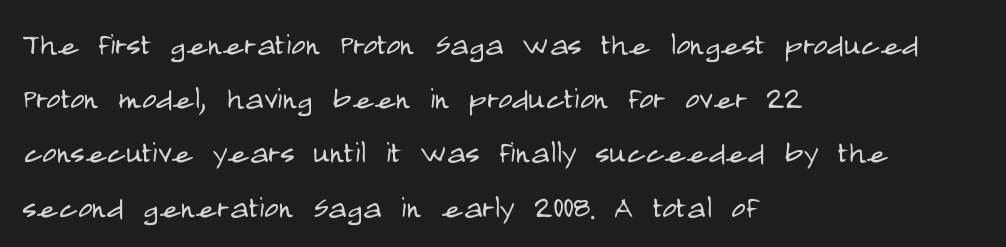
Q: Is the text bold? A: No.
Q: Is the text italic (slanted)? A: No, it is upright.
Q: Is the typeface a serif or a sans-serif typeface? A: Sans-serif.
Q: Is the text underlined? A: No.
Q: How is the paragraph aligned? A: Left-aligned.
Q: Is the spacing between letters normal or unusually wide? A: Normal.
Q: Is the spacing between lines tight, normal or loose? A: Normal.
Q: Width (condensed, normal, or wide)? A: Condensed.
Q: Stroke contrast? A: Low.
Q: x-height? A: Large.
Q: Monospaced? A: No.
